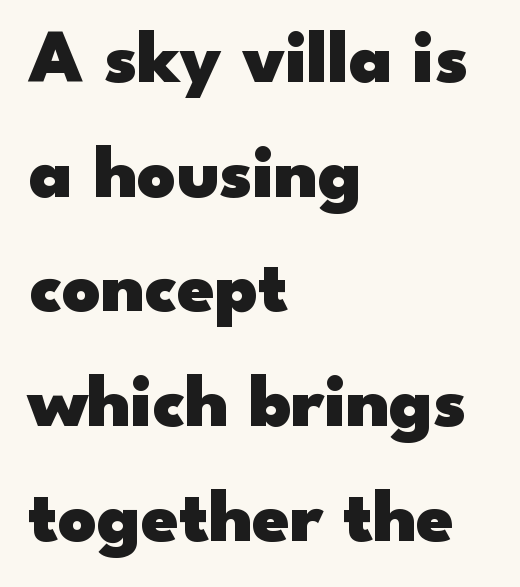
{"serif": "no", "italic": "no", "bold": "yes", "weight": "heavy", "width": "wide", "stroke_contrast": "low", "x_height": "small", "monospaced": "no", "underline": "no", "align": "left", "line_spacing": "normal", "line_spacing_ratio": 1.53, "letter_spacing": "normal", "letter_spacing_em": 0.0, "glyph_px": 75}
